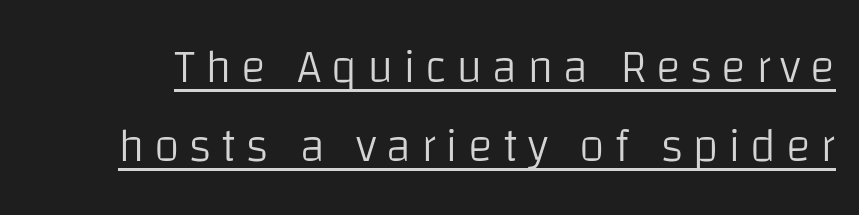
Q: Is the text bold? A: No.
Q: Is the text italic (slanted)? A: No, it is upright.
Q: Is the typeface a serif or a sans-serif typeface? A: Sans-serif.
Q: Is the text underlined? A: Yes.
Q: Is the spacing between letters normal or unusually wide? A: Unusually wide.
Q: Is the spacing between lines tight, normal or loose? A: Normal.
Q: Width (condensed, normal, or wide)? A: Normal.
Q: Stroke contrast? A: Low.
Q: x-height? A: Large.
Q: Monospaced? A: No.
